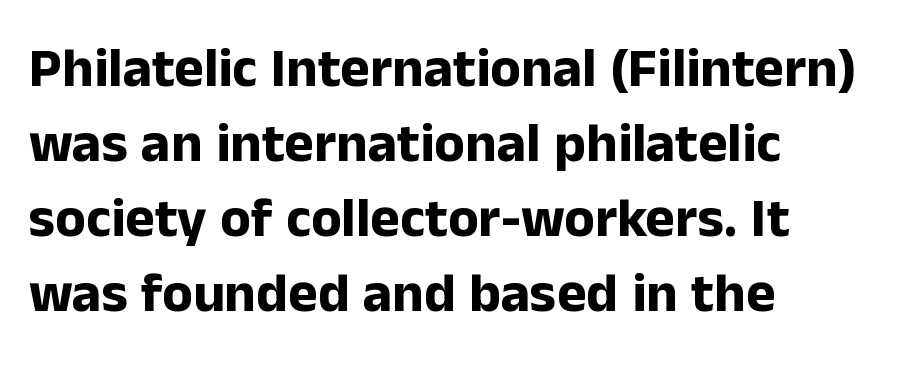
Q: Is the text bold? A: Yes.
Q: Is the text italic (slanted)? A: No, it is upright.
Q: Is the typeface a serif or a sans-serif typeface? A: Sans-serif.
Q: Is the text underlined? A: No.
Q: How is the paragraph aligned? A: Left-aligned.
Q: Is the spacing between letters normal or unusually wide? A: Normal.
Q: Is the spacing between lines tight, normal or loose? A: Normal.
Q: Width (condensed, normal, or wide)? A: Normal.
Q: Stroke contrast? A: Low.
Q: x-height? A: Medium.
Q: Monospaced? A: No.
